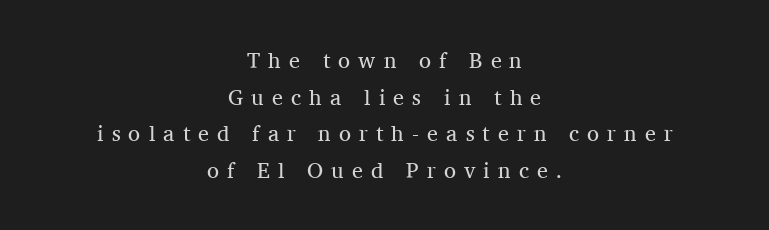
Line spacing here is normal. A student would call this center alignment; a typographer would say set centered. Compared with a typical body face, this is equally light or lighter still. Nope, not italic — everything's standing straight. Each row of text sits above clean, open space. The line texture is sparse and dotted thanks to wide tracking.
